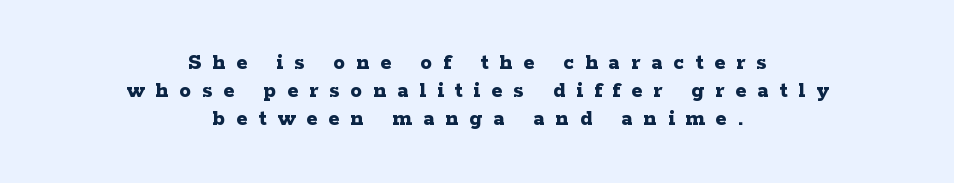
A full-strength bold gives these letters their thick strokes. Plain, unruled lines of type. Italic: no, the glyphs are upright roman. Each line is balanced around a shared central axis. There is plenty of visible air inserted between adjacent glyphs.
